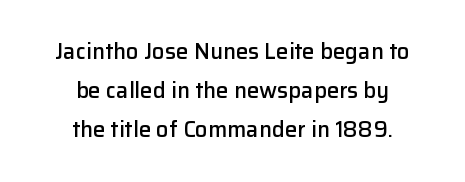
Horizontally, the lines are justified to the midpoint only. In terms of weight, the rendering is demibold, just under bold. Style check: upright. The rendering keeps characters at their native spacing. The baseline area is clear.
